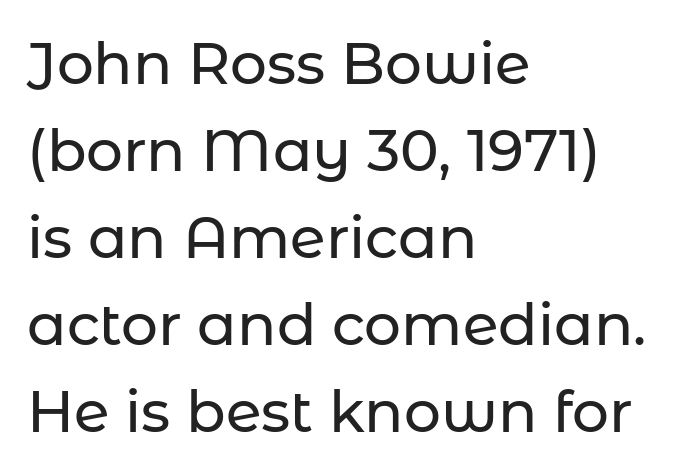
The image shows 58 px sans-serif type, upright; set left-aligned, normal line spacing (1.5x), normal letter spacing, not underlined; low stroke contrast and a medium x-height.
